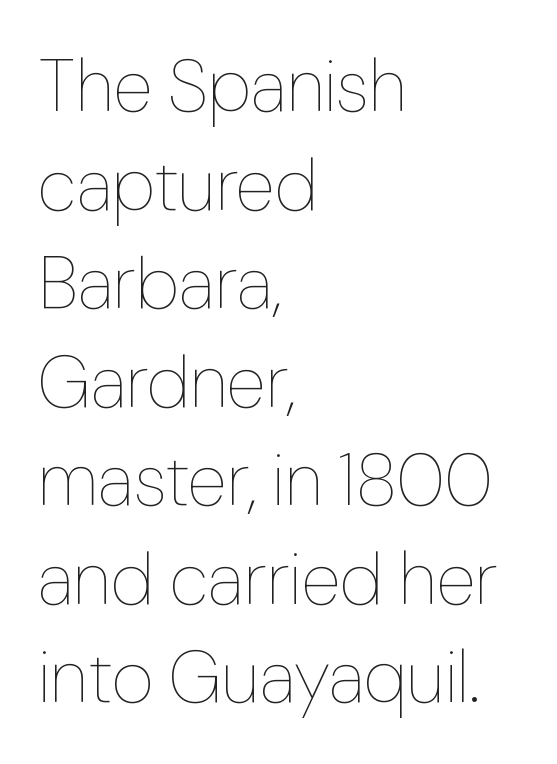
Q: Is the text bold? A: No.
Q: Is the text italic (slanted)? A: No, it is upright.
Q: Is the text underlined? A: No.
Q: How is the paragraph aligned? A: Left-aligned.
Q: Is the spacing between letters normal or unusually wide? A: Normal.
Q: Is the spacing between lines tight, normal or loose? A: Normal.
Q: Width (condensed, normal, or wide)? A: Normal.
Q: Stroke contrast? A: Low.
Q: x-height? A: Medium.
Q: Monospaced? A: No.
